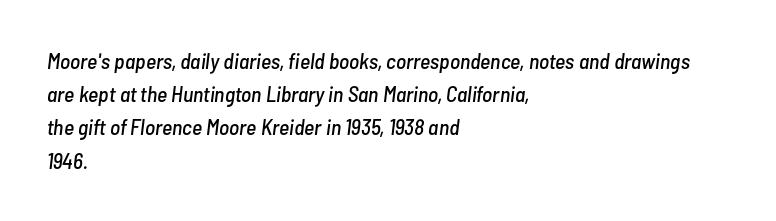
Q: Is the text italic (slanted)? A: Yes, it leans right by about 7 degrees.
Q: Is the text underlined? A: No.
Q: How is the paragraph aligned? A: Left-aligned.
Q: Is the spacing between letters normal or unusually wide? A: Normal.
Q: Is the spacing between lines tight, normal or loose? A: Normal.
